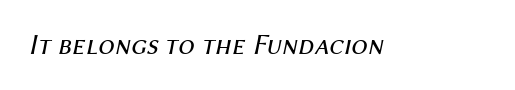
Q: Is the text bold? A: No.
Q: Is the text italic (slanted)? A: Yes, it leans right by about 12 degrees.
Q: Is the text underlined? A: No.
Q: Is the spacing between letters normal or unusually wide? A: Normal.
Q: Width (condensed, normal, or wide)? A: Normal.
Q: Stroke contrast? A: Medium.
Q: x-height? A: Medium.
Q: Monospaced? A: No.
